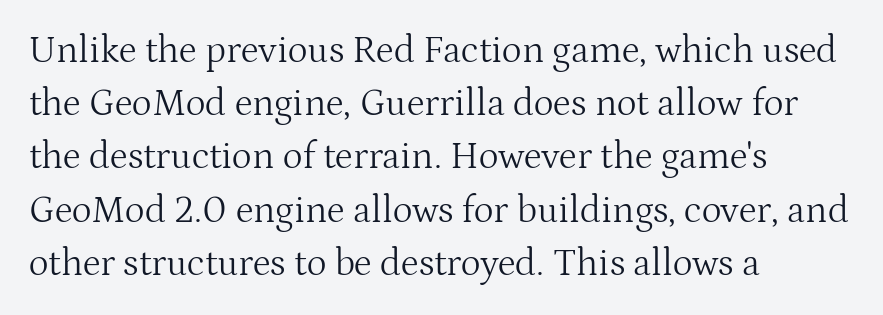
Q: Is the text bold? A: No.
Q: Is the text italic (slanted)? A: No, it is upright.
Q: Is the typeface a serif or a sans-serif typeface? A: Serif.
Q: Is the text underlined? A: No.
Q: How is the paragraph aligned? A: Left-aligned.
Q: Is the spacing between letters normal or unusually wide? A: Normal.
Q: Is the spacing between lines tight, normal or loose? A: Normal.
Q: Width (condensed, normal, or wide)? A: Normal.
Q: Stroke contrast? A: Medium.
Q: x-height? A: Medium.
Q: Monospaced? A: No.
